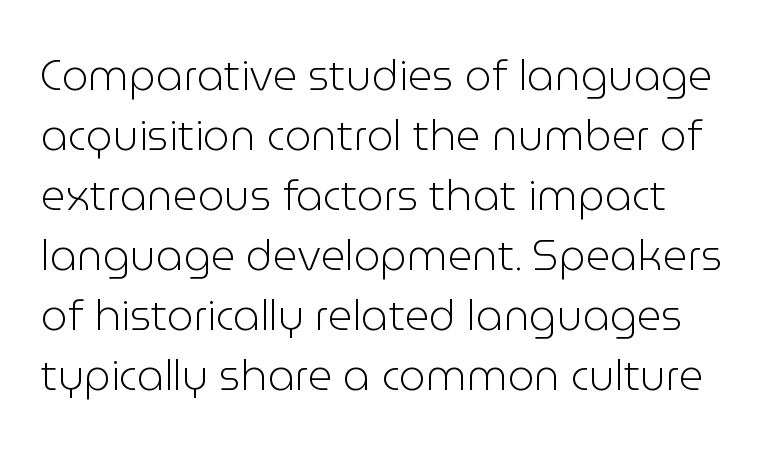
The image shows 42 px light sans-serif type, upright; set left-aligned, normal line spacing (1.43x), normal letter spacing, not underlined; low stroke contrast and a medium x-height.
